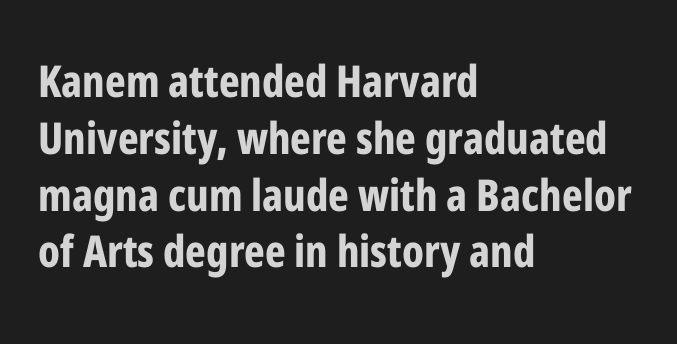
The image shows 44 px bold, condensed sans-serif type, upright; set left-aligned, normal line spacing (1.29x), normal letter spacing, not underlined; low stroke contrast and a medium x-height.
